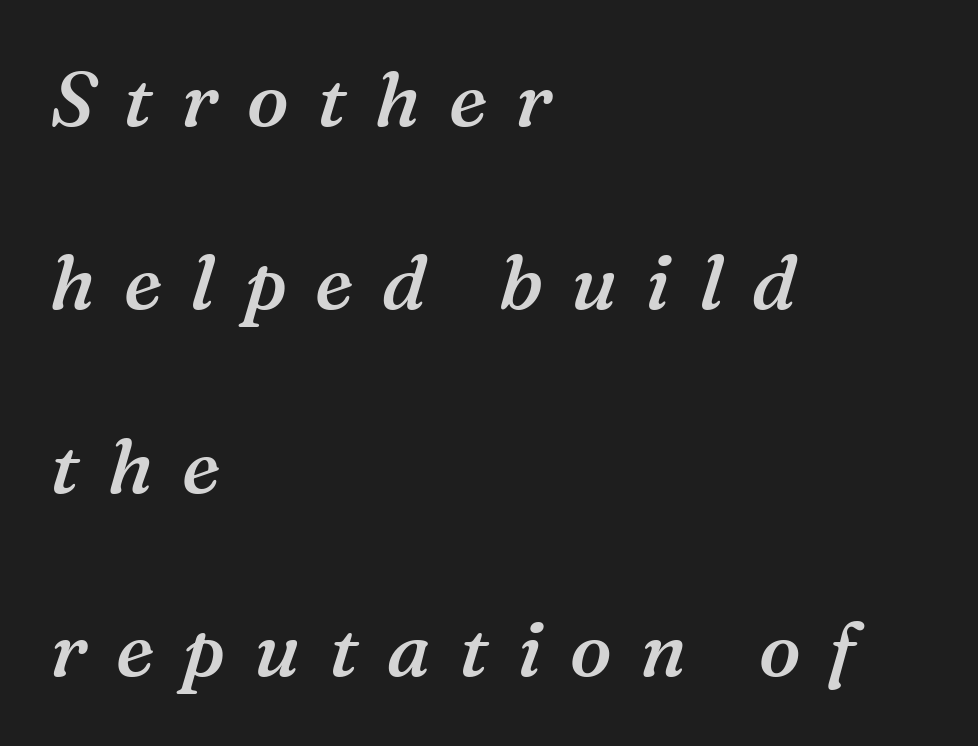
Quick note: italic. Looks like regular typesetting: each glyph gets only the width it needs. The designer went with a serif here, giving each stem small feet. Each new line begins a long way beneath the previous one.
